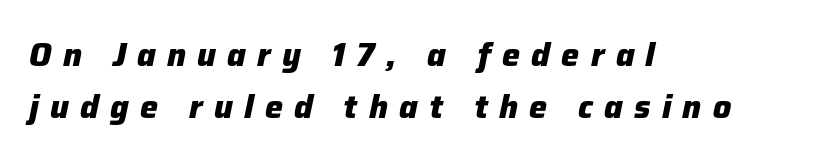
The image shows 32 px heavy type, italic (leaning right); set left-aligned, normal line spacing (1.62x), unusually wide letter spacing (+0.35 em), not underlined; low stroke contrast and a medium x-height.
